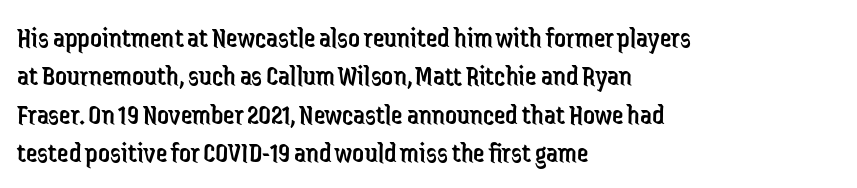
Characters follow at the spacing the type designer built in. Looks like regular typesetting: each glyph gets only the width it needs. Line spacing here is normal. Reading down the block, your eye returns to a fixed left position each line. Quick note: not italic, upright.
